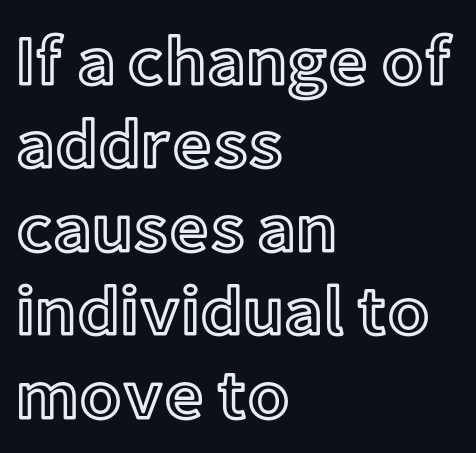
The words here are not underlined. Note the varied advance widths — an 'i' is clearly narrower than an 'm'. Each word holds together tightly as a unit, with standard inter-letter gaps. This is roman type, the default non-slanted kind. Which margin do the lines hug? The left one — the right edge is uneven.
